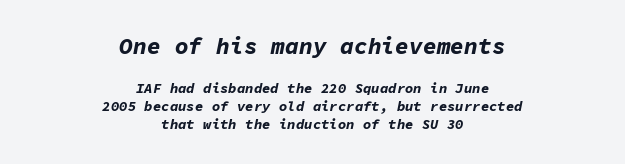
Q: Is the text bold? A: Yes.
Q: Is the text italic (slanted)? A: Yes, it leans right by about 11 degrees.
Q: Is the text underlined? A: No.
Q: How is the paragraph aligned? A: Centered.
Q: Is the spacing between letters normal or unusually wide? A: Normal.
Q: Is the spacing between lines tight, normal or loose? A: Normal.
Q: Which block of text is set in a larger size, the first (top) or the second (bottom)? A: The first (top) one.
